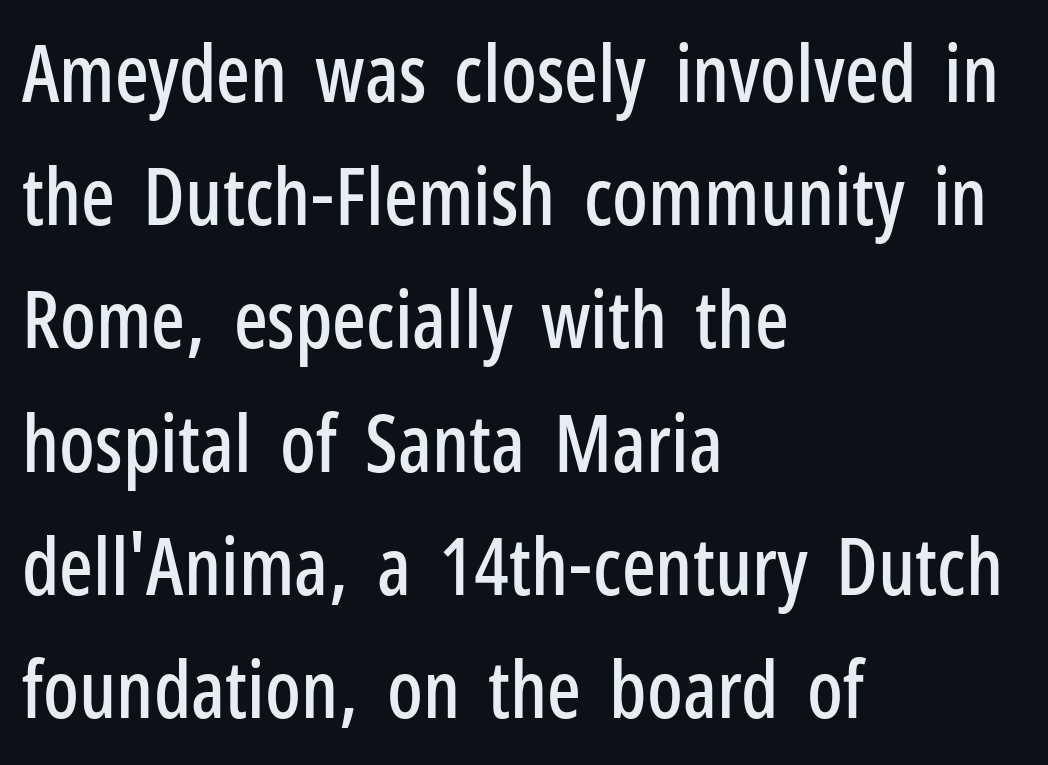
{"serif": "no", "italic": "no", "width": "condensed", "stroke_contrast": "low", "x_height": "medium", "monospaced": "no", "underline": "no", "align": "left", "line_spacing": "normal", "line_spacing_ratio": 1.56, "letter_spacing": "normal", "letter_spacing_em": 0.0, "glyph_px": 79}
